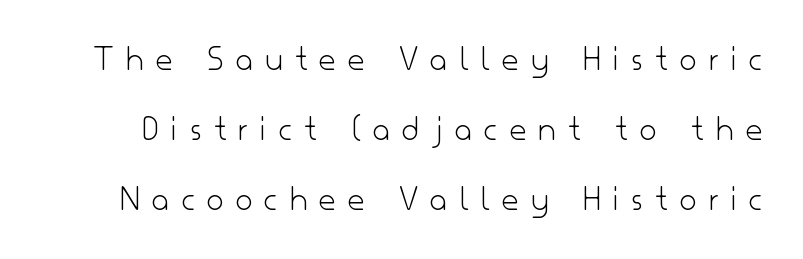
{"serif": "no", "italic": "no", "bold": "no", "weight": "light", "width": "normal", "stroke_contrast": "low", "x_height": "small", "monospaced": "no", "underline": "no", "line_spacing": "loose", "line_spacing_ratio": 1.94, "letter_spacing": "wide", "letter_spacing_em": 0.35, "glyph_px": 36}
